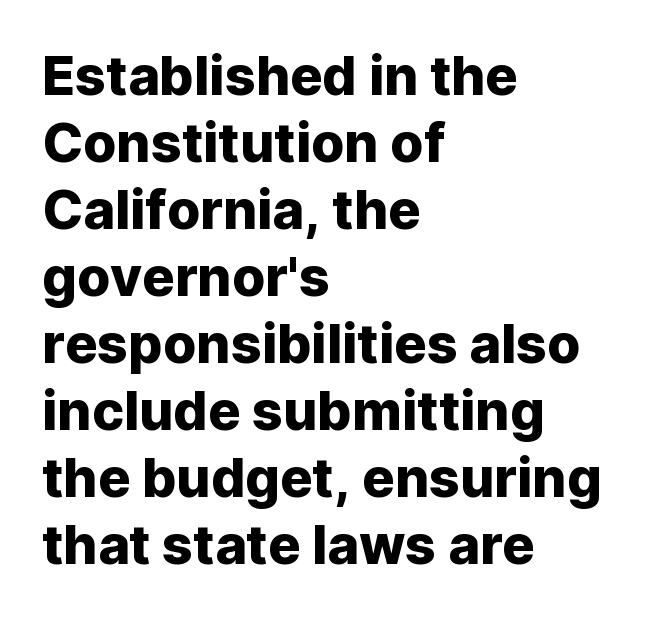
Q: Is the text italic (slanted)? A: No, it is upright.
Q: Is the typeface a serif or a sans-serif typeface? A: Sans-serif.
Q: Is the text underlined? A: No.
Q: How is the paragraph aligned? A: Left-aligned.
Q: Is the spacing between letters normal or unusually wide? A: Normal.
Q: Width (condensed, normal, or wide)? A: Normal.
Q: Stroke contrast? A: Low.
Q: x-height? A: Medium.
Q: Monospaced? A: No.
